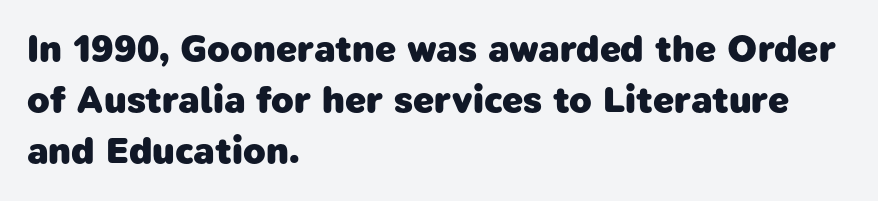
{"serif": "no", "bold": "yes", "weight": "heavy", "width": "normal", "stroke_contrast": "low", "x_height": "medium", "monospaced": "no", "underline": "no", "align": "left", "line_spacing": "normal", "line_spacing_ratio": 1.38, "letter_spacing": "normal", "letter_spacing_em": 0.0, "glyph_px": 37}
